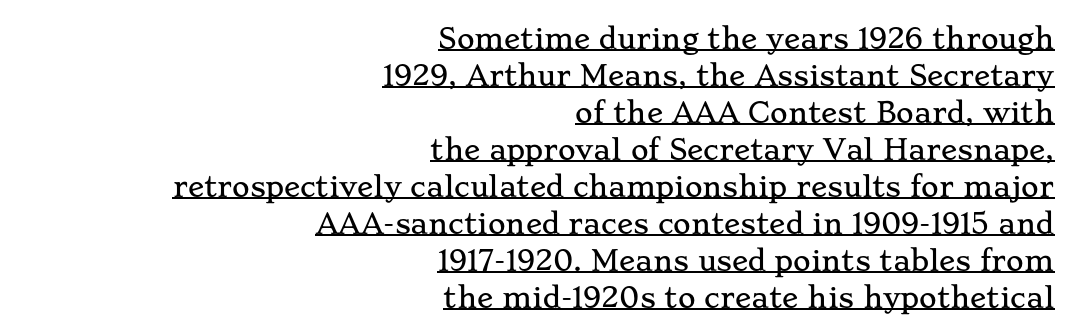
Q: Is the text italic (slanted)? A: No, it is upright.
Q: Is the text underlined? A: Yes.
Q: How is the paragraph aligned? A: Right-aligned.
Q: Is the spacing between letters normal or unusually wide? A: Normal.
Q: Is the spacing between lines tight, normal or loose? A: Normal.
